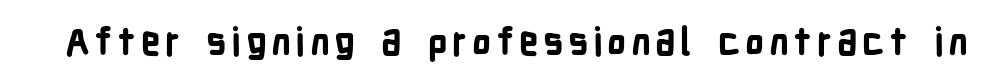
The image shows 38 px bold, condensed sans-serif type, upright; set not underlined; low stroke contrast and a medium x-height.
